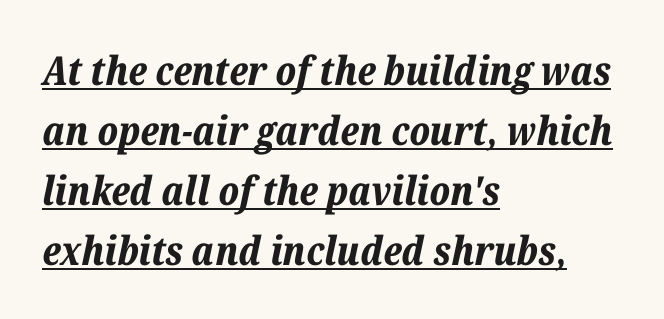
Like a heading marked for emphasis, these lines bear an underscore. Varying glyph widths throughout — classic text-font behaviour. The gaps between neighbouring characters are ordinary and unremarkable. Looking at the ascenders, they clearly lean. Where is the straight margin? On the left. What's the leading like? Ordinary, nothing unusual.
